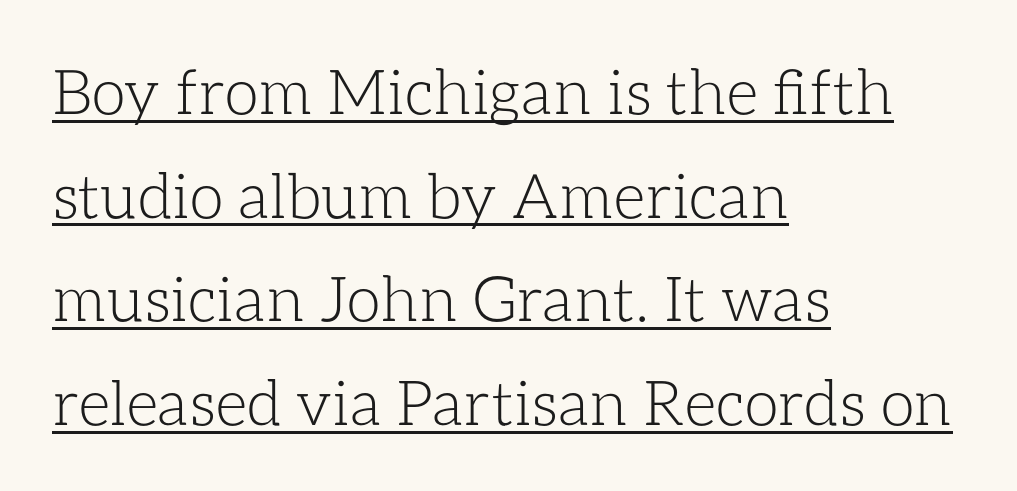
{"italic": "no", "bold": "no", "weight": "light", "width": "normal", "stroke_contrast": "low", "x_height": "medium", "monospaced": "no", "underline": "yes", "align": "left", "line_spacing": "normal", "line_spacing_ratio": 1.67, "letter_spacing": "normal", "letter_spacing_em": 0.0, "glyph_px": 62}
